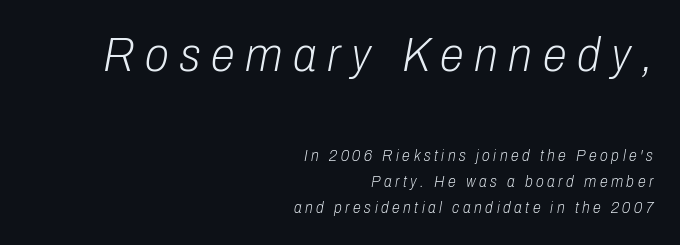
The passage shown is typed in a proportional face where columns would drift. Horizontal bands of white between lines are of average thickness. Two sizes are in play, and the larger belongs to the first block. Slanted lettering throughout.
